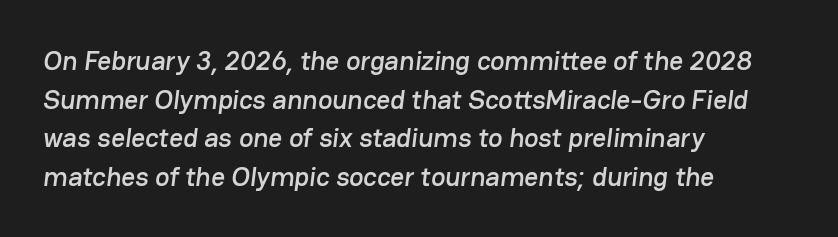
Check the space under the baseline: it is left empty. Alignment: flush left. Default kerning and tracking; the words read as compact shapes. One glance says typical: line gaps are just what's usual.
